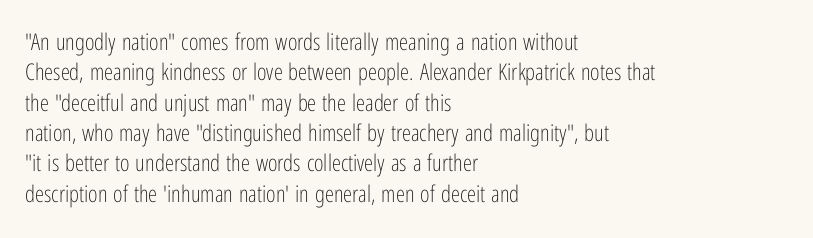
{"italic": "no", "bold": "no", "underline": "no", "align": "left", "line_spacing": "normal", "line_spacing_ratio": 1.32, "letter_spacing": "normal", "letter_spacing_em": 0.0, "glyph_px": 23}
